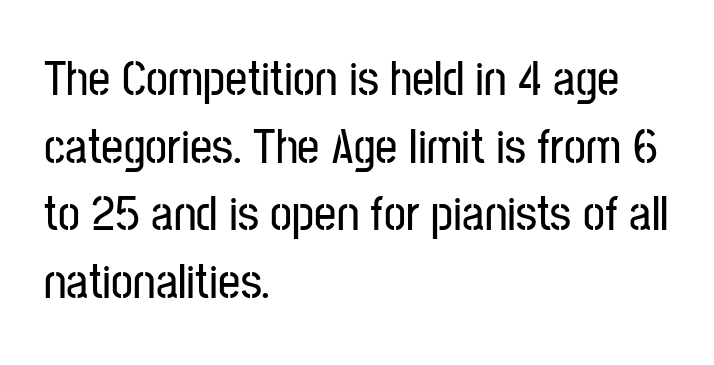
{"serif": "no", "italic": "no", "width": "condensed", "stroke_contrast": "low", "x_height": "medium", "monospaced": "no", "underline": "no", "align": "left", "line_spacing": "normal", "line_spacing_ratio": 1.38, "letter_spacing": "normal", "letter_spacing_em": 0.0, "glyph_px": 49}
